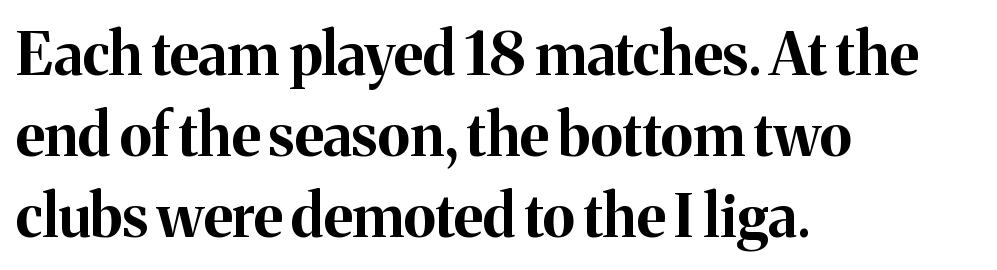
Q: Is the text bold? A: Yes.
Q: Is the text italic (slanted)? A: No, it is upright.
Q: Is the typeface a serif or a sans-serif typeface? A: Serif.
Q: Is the text underlined? A: No.
Q: How is the paragraph aligned? A: Left-aligned.
Q: Is the spacing between letters normal or unusually wide? A: Normal.
Q: Is the spacing between lines tight, normal or loose? A: Normal.
Q: Width (condensed, normal, or wide)? A: Normal.
Q: Stroke contrast? A: Medium.
Q: x-height? A: Medium.
Q: Monospaced? A: No.
